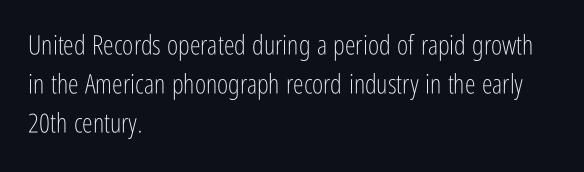
The image shows 27 px text type, upright; set left-aligned, normal line spacing (1.45x), normal letter spacing, not underlined.
